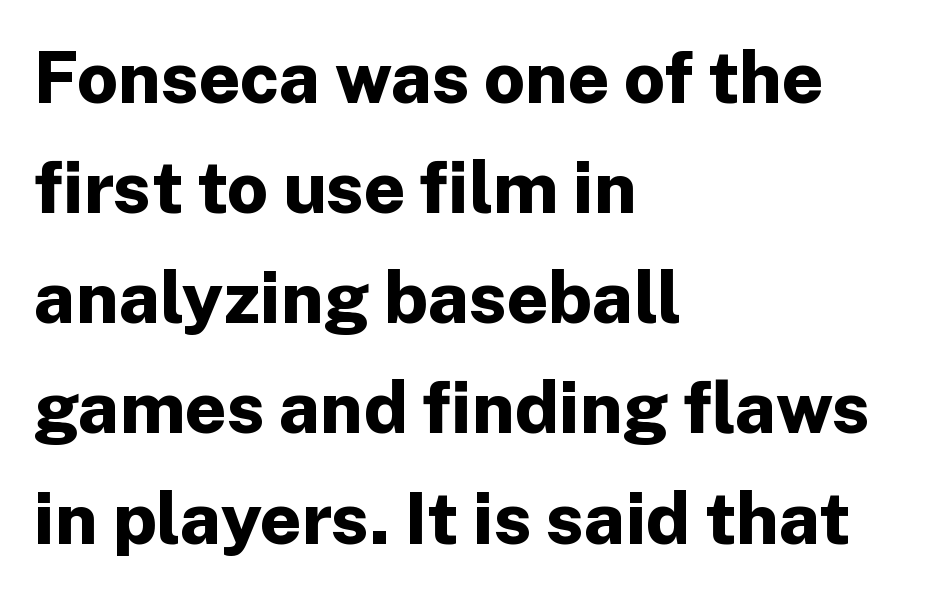
The image shows 72 px bold sans-serif type, upright; set left-aligned, normal line spacing (1.53x), normal letter spacing, not underlined; low stroke contrast and a medium x-height.
